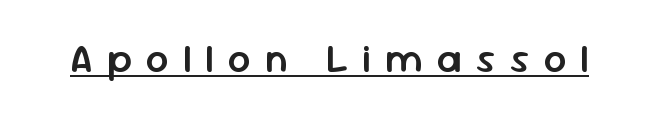
Q: Is the text bold? A: Semi-bold.
Q: Is the text italic (slanted)? A: No, it is upright.
Q: Is the typeface a serif or a sans-serif typeface? A: Sans-serif.
Q: Is the text underlined? A: Yes.
Q: Is the spacing between letters normal or unusually wide? A: Unusually wide.
Q: Width (condensed, normal, or wide)? A: Normal.
Q: Stroke contrast? A: Low.
Q: x-height? A: Medium.
Q: Monospaced? A: No.
